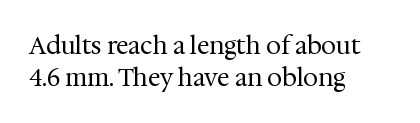
A bare baseline throughout the passage. Does the lettering tilt? It doesn't — this is upright. Leftover space on each line is placed entirely after the last word. Regarding leading, the lines here are spaced in the standard way. Inter-character spacing is left at the font's built-in metrics. Compared with a typical body face, this is equally light or lighter still.
